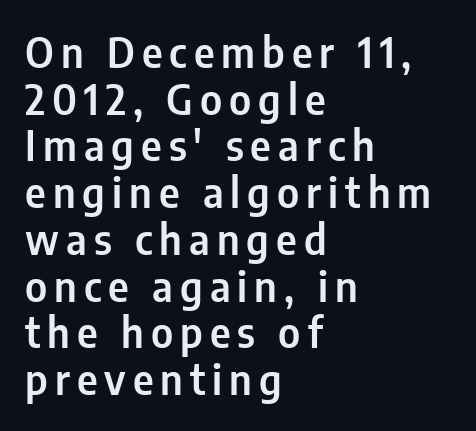
Decoration check: the copy has no underline. These lines were composed using upright roman letters. Which margin do the lines hug? The left one — the right edge is uneven. Letterform terminals end flat and unadorned throughout the passage. The passage shown is typed in a proportional face where columns would drift.
